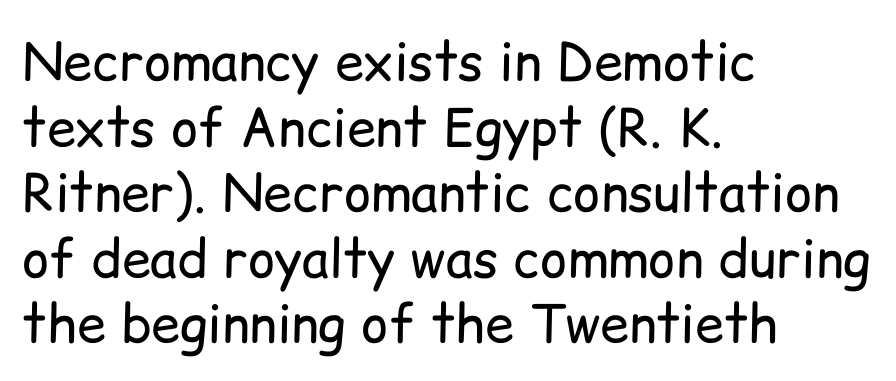
The image shows 52 px regular-weight sans-serif type, upright; set left-aligned, normal line spacing (1.26x), normal letter spacing, not underlined; low stroke contrast and a medium x-height.
